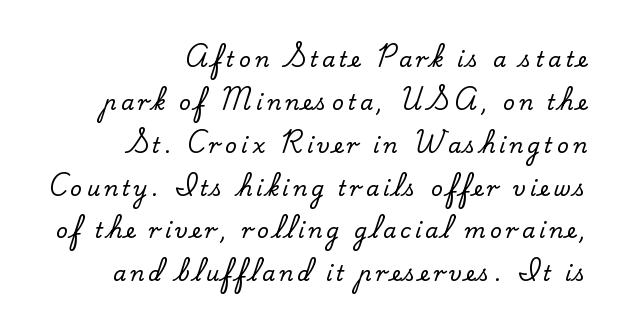
Q: Is the text italic (slanted)? A: Yes.
Q: Is the text underlined? A: No.
Q: How is the paragraph aligned? A: Right-aligned.
Q: Is the spacing between lines tight, normal or loose? A: Loose.
